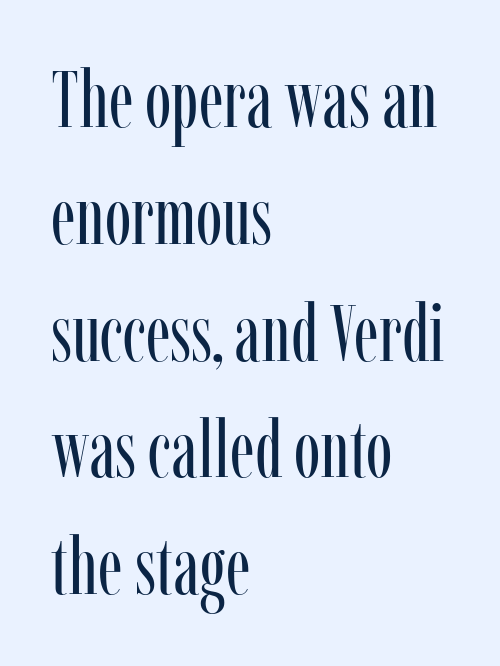
The image shows 80 px regular-weight, condensed serif type, upright; set left-aligned, normal line spacing (1.46x), normal letter spacing, not underlined; low stroke contrast and a medium x-height.
